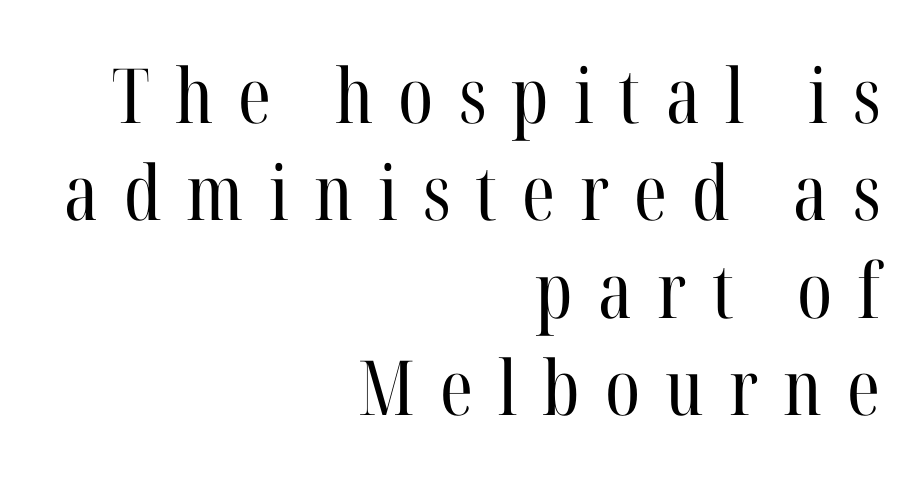
The image shows 76 px regular-weight, condensed serif type, upright; set right-aligned, normal line spacing (1.28x), unusually wide letter spacing (+0.33 em), not underlined; high stroke contrast and a medium x-height.
